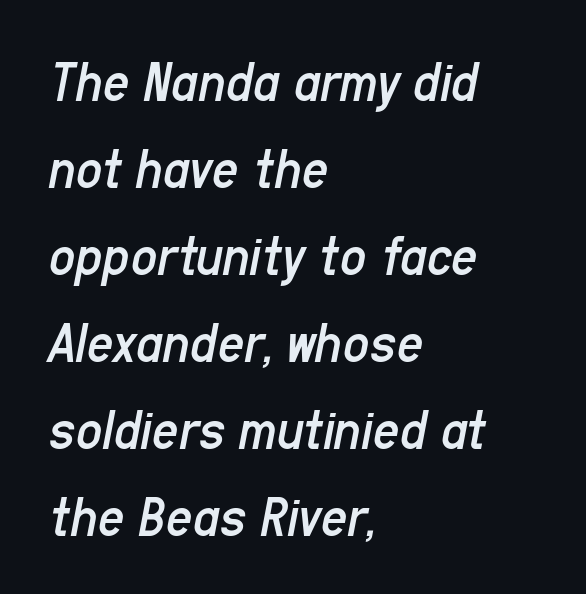
This rendering features lettering with no underline. Proportional: the letters do not fall into vertical columns. Vertically, the passage feels balanced, rows spaced as you'd expect. A typesetter would call this zero additional tracking. Counters stay open thanks to moderate or lighter strokes.
